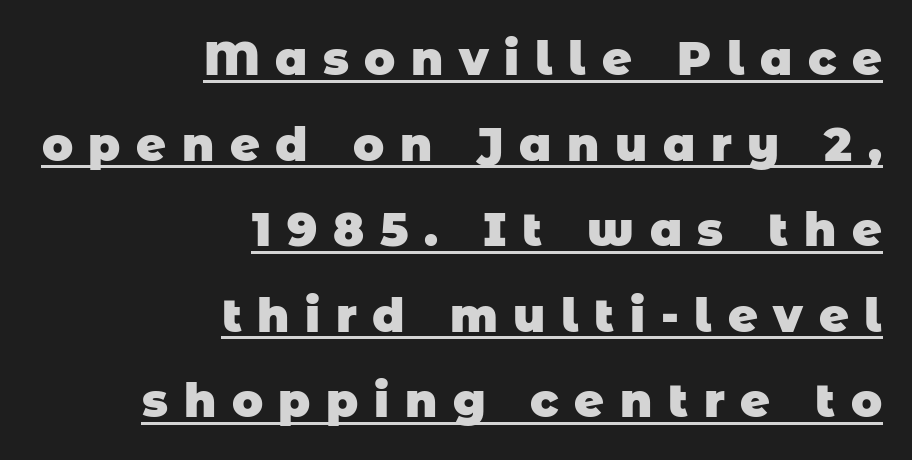
{"serif": "no", "bold": "yes", "weight": "heavy", "width": "normal", "stroke_contrast": "low", "x_height": "large", "monospaced": "no", "underline": "yes", "align": "right", "line_spacing_ratio": 1.86, "letter_spacing": "wide", "letter_spacing_em": 0.34, "glyph_px": 46}
